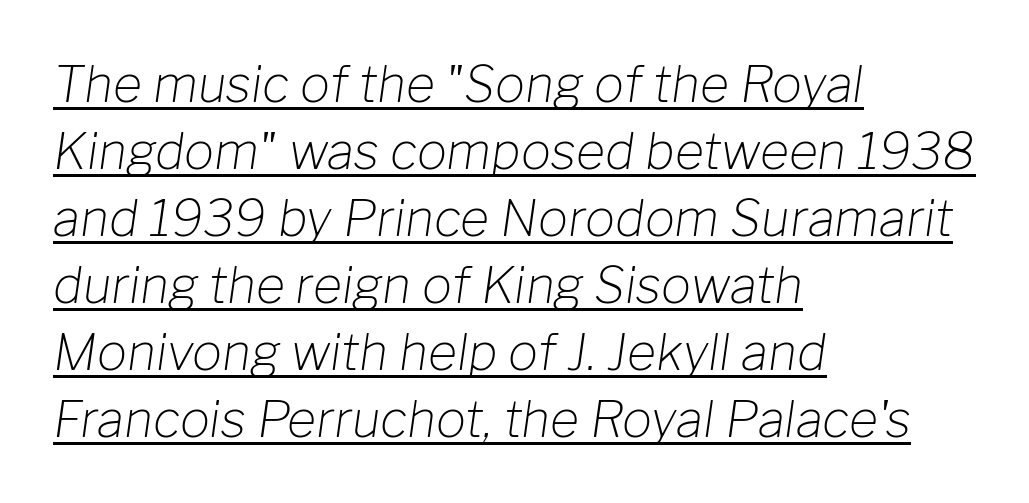
The image shows 50 px light type, italic (leaning right); set left-aligned, normal line spacing (1.34x), normal letter spacing, underlined; low stroke contrast and a medium x-height.
